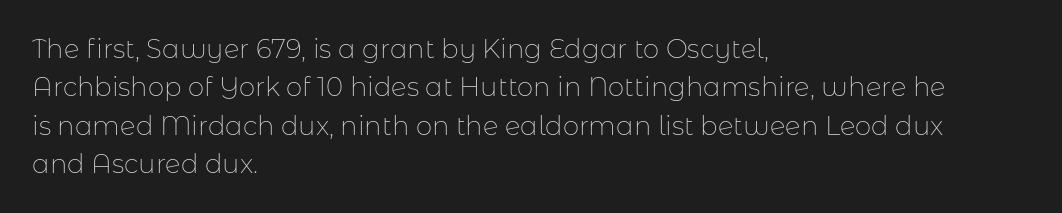
Q: Is the text bold? A: No.
Q: Is the text italic (slanted)? A: No, it is upright.
Q: Is the text underlined? A: No.
Q: How is the paragraph aligned? A: Left-aligned.
Q: Is the spacing between letters normal or unusually wide? A: Normal.
Q: Is the spacing between lines tight, normal or loose? A: Normal.
